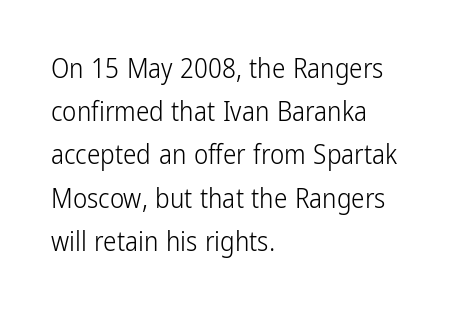
Posture: straight, roman, zero tilt. Notice how descenders clear the ascenders below comfortably — that's standard leading. Visually the block forms a straight wall on the left and a jagged coastline on the right. Descenders hang freely into open space. The type is set solid horizontally, with unmodified tracking. Heft: none added — not bold.
